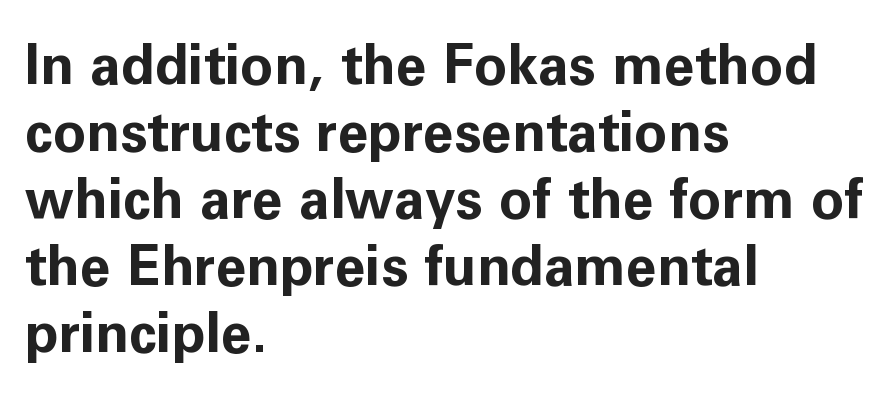
Q: Is the text bold? A: Yes.
Q: Is the text italic (slanted)? A: No, it is upright.
Q: Is the typeface a serif or a sans-serif typeface? A: Sans-serif.
Q: Is the text underlined? A: No.
Q: How is the paragraph aligned? A: Left-aligned.
Q: Is the spacing between letters normal or unusually wide? A: Normal.
Q: Width (condensed, normal, or wide)? A: Normal.
Q: Stroke contrast? A: Low.
Q: x-height? A: Medium.
Q: Monospaced? A: No.
